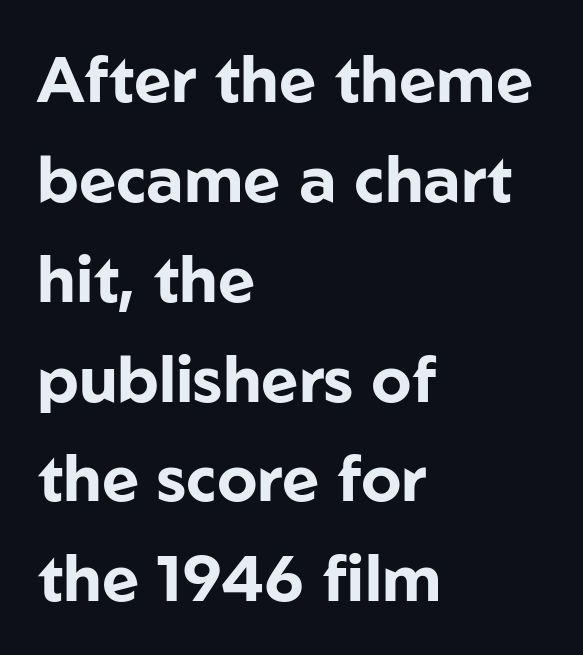
The image shows 64 px bold sans-serif type, upright; set left-aligned, normal line spacing (1.56x), normal letter spacing, not underlined; low stroke contrast and a medium x-height.
